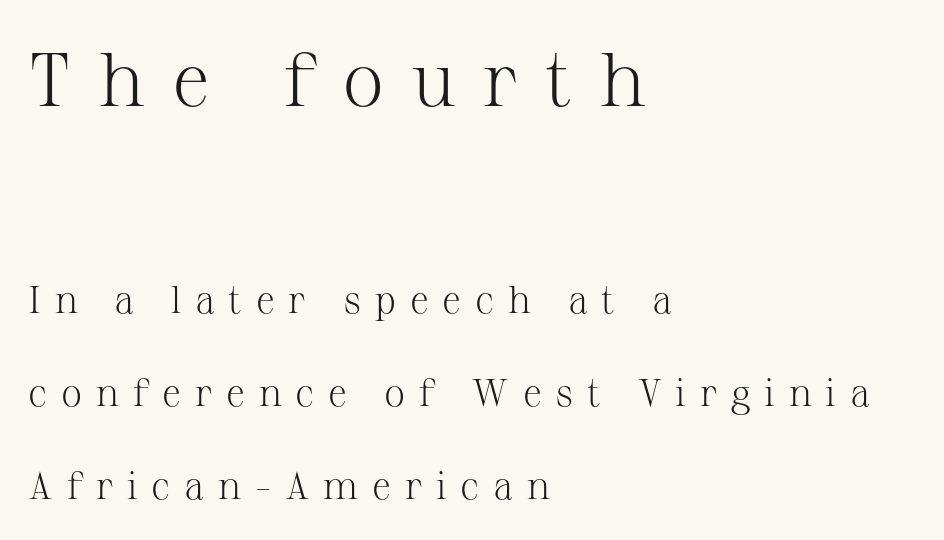
The upper block of text is set noticeably larger than the block beneath it. This is the regular roman posture of the typeface. The typesetter chose a ragged-right arrangement here. Summary of vertical rhythm: relaxed, with wide interline spacing. Note: serifs present on the glyphs.
